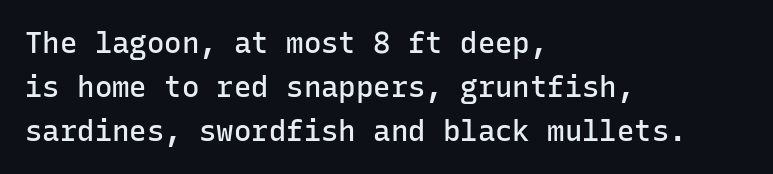
Q: Is the text bold? A: Semi-bold.
Q: Is the text italic (slanted)? A: No, it is upright.
Q: Is the typeface a serif or a sans-serif typeface? A: Sans-serif.
Q: Is the text underlined? A: No.
Q: How is the paragraph aligned? A: Left-aligned.
Q: Is the spacing between letters normal or unusually wide? A: Normal.
Q: Is the spacing between lines tight, normal or loose? A: Normal.
Q: Width (condensed, normal, or wide)? A: Normal.
Q: Stroke contrast? A: Low.
Q: x-height? A: Medium.
Q: Monospaced? A: Yes.
